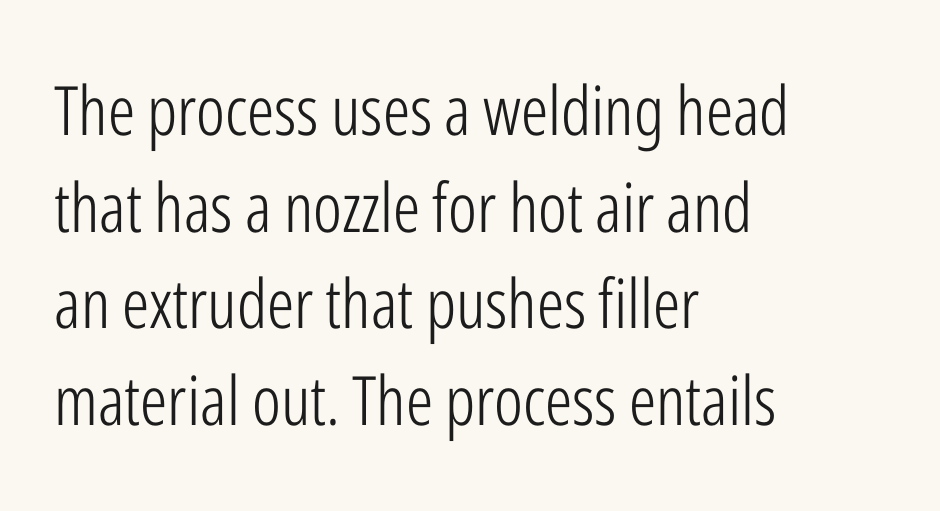
The image shows 68 px light, condensed sans-serif type, upright; set left-aligned, normal line spacing (1.42x), normal letter spacing, not underlined; low stroke contrast and a medium x-height.
